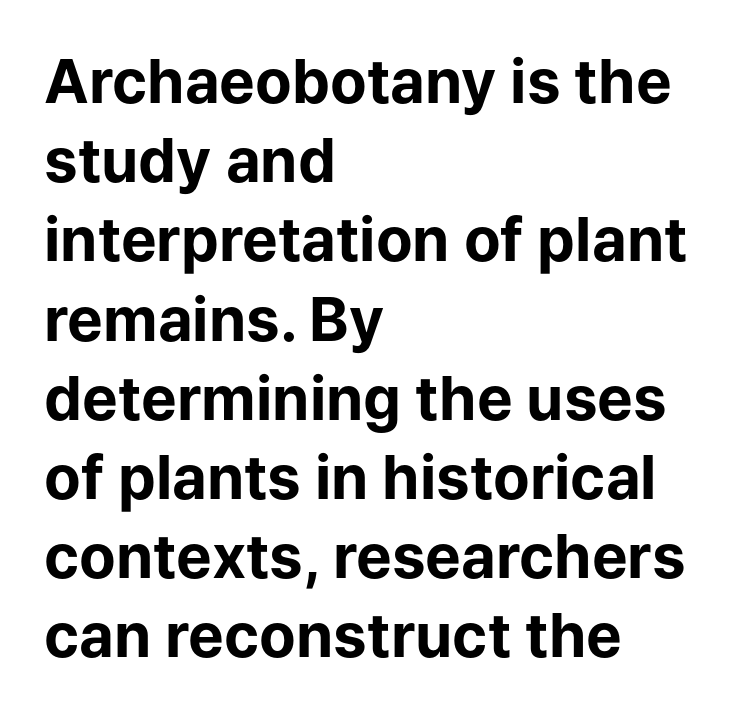
Is there any slant? The stems are plumb. Glyph-to-glyph distance matches everyday printed text. Here the designer chose a conventional face with non-uniform glyph widths. Regular leading.
